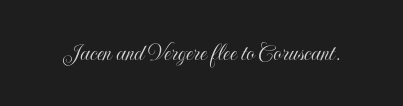
{"underline": "no", "letter_spacing": "normal", "letter_spacing_em": 0.0, "glyph_px": 26}
